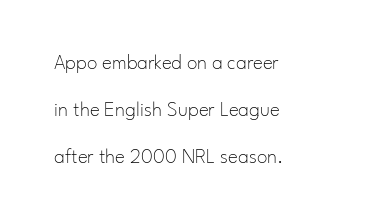
{"italic": "no", "bold": "no", "underline": "no", "align": "left", "line_spacing": "loose", "line_spacing_ratio": 2.25, "letter_spacing": "normal", "letter_spacing_em": 0.0, "glyph_px": 21}
